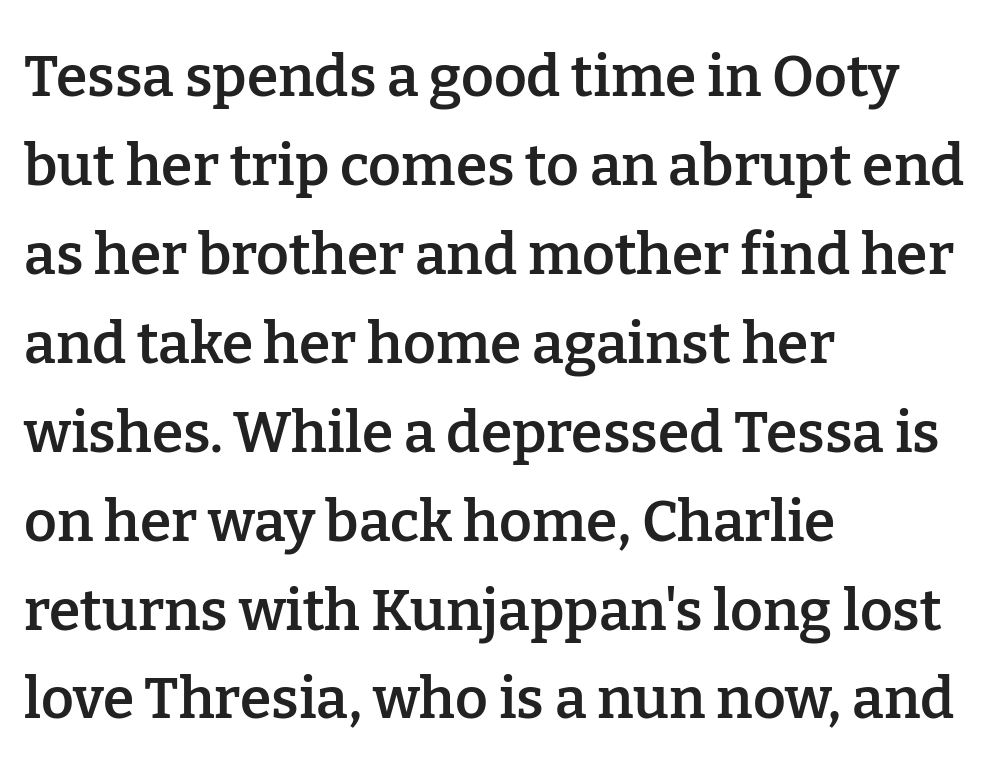
Q: Is the text bold? A: Semi-bold.
Q: Is the text italic (slanted)? A: No, it is upright.
Q: Is the typeface a serif or a sans-serif typeface? A: Serif.
Q: Is the text underlined? A: No.
Q: How is the paragraph aligned? A: Left-aligned.
Q: Is the spacing between letters normal or unusually wide? A: Normal.
Q: Is the spacing between lines tight, normal or loose? A: Normal.
Q: Width (condensed, normal, or wide)? A: Normal.
Q: Stroke contrast? A: Low.
Q: x-height? A: Medium.
Q: Monospaced? A: No.
